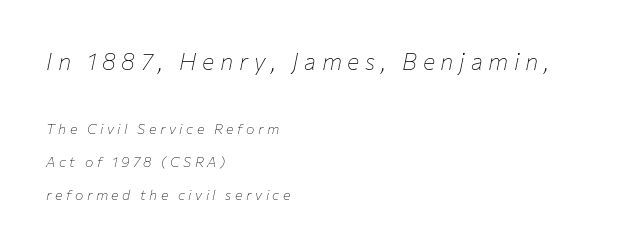
The image shows 23 px text type, italic (leaning right); set left-aligned, loose line spacing (2.37x), unusually wide letter spacing (+0.25 em), not underlined; the first (top) block is 1.64x larger.
